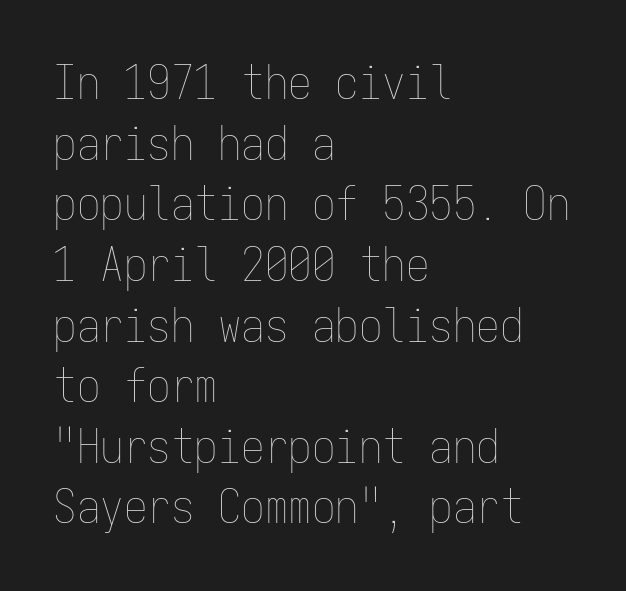
Q: Is the text bold? A: No.
Q: Is the text italic (slanted)? A: No, it is upright.
Q: Is the text underlined? A: No.
Q: How is the paragraph aligned? A: Left-aligned.
Q: Is the spacing between letters normal or unusually wide? A: Normal.
Q: Is the spacing between lines tight, normal or loose? A: Normal.
Q: Width (condensed, normal, or wide)? A: Condensed.
Q: Stroke contrast? A: Low.
Q: x-height? A: Medium.
Q: Monospaced? A: Yes.
